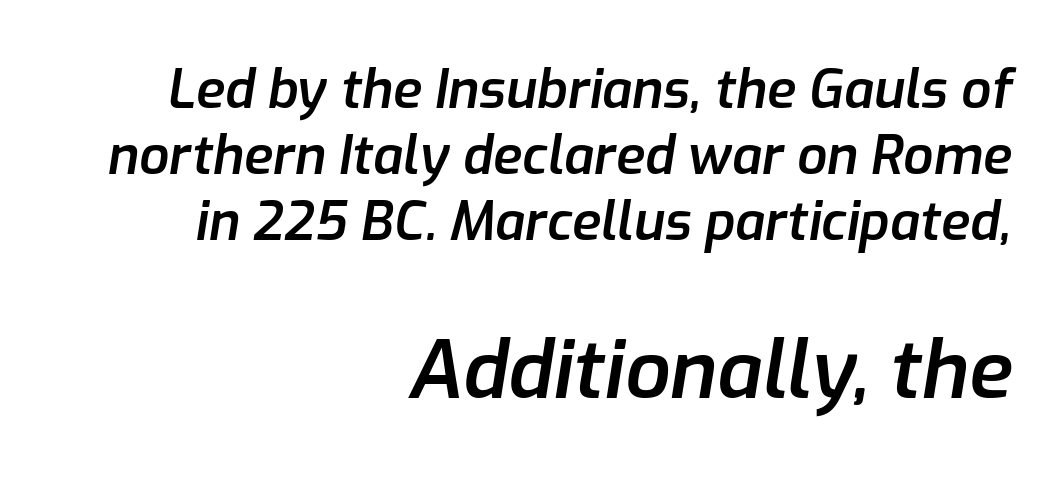
The image shows 80 px semibold type, italic (leaning right); set right-aligned, normal line spacing (1.25x), normal letter spacing, not underlined; the second (bottom) block is 1.51x larger; low stroke contrast and a medium x-height.
